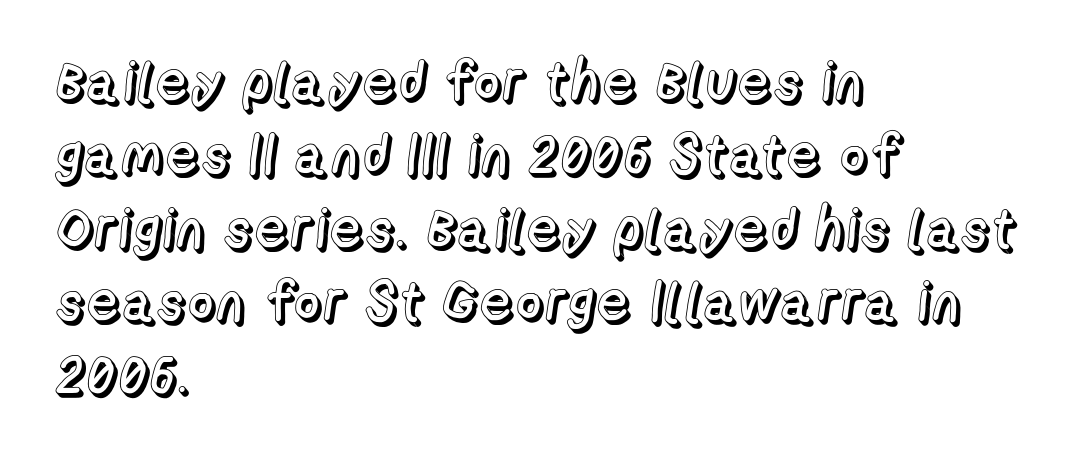
Q: Is the text italic (slanted)? A: Yes.
Q: Is the text underlined? A: No.
Q: How is the paragraph aligned? A: Left-aligned.
Q: Is the spacing between letters normal or unusually wide? A: Normal.
Q: Is the spacing between lines tight, normal or loose? A: Normal.
Q: Width (condensed, normal, or wide)? A: Normal.
Q: x-height? A: Medium.
Q: Monospaced? A: No.
